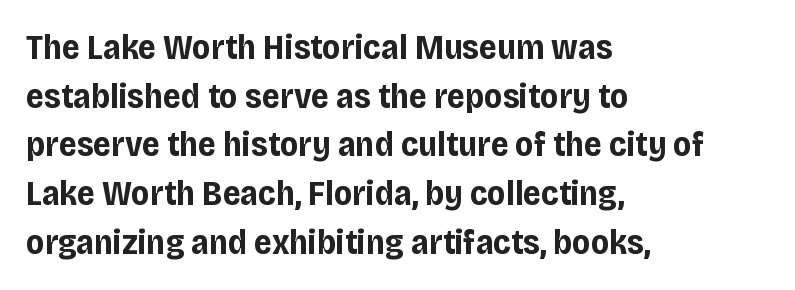
Q: Is the text bold? A: Yes.
Q: Is the text italic (slanted)? A: No, it is upright.
Q: Is the typeface a serif or a sans-serif typeface? A: Sans-serif.
Q: Is the text underlined? A: No.
Q: How is the paragraph aligned? A: Left-aligned.
Q: Is the spacing between letters normal or unusually wide? A: Normal.
Q: Is the spacing between lines tight, normal or loose? A: Normal.
Q: Width (condensed, normal, or wide)? A: Normal.
Q: Stroke contrast? A: Low.
Q: x-height? A: Large.
Q: Monospaced? A: No.
